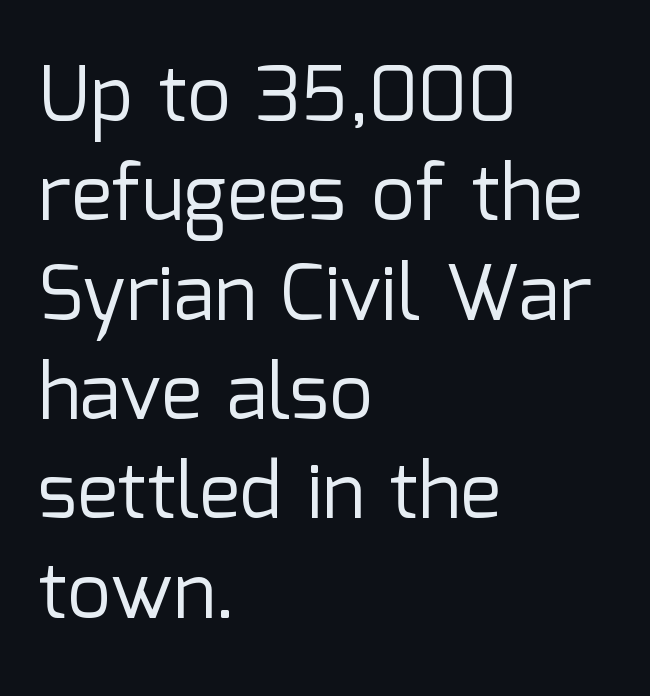
Reading down the column, the eye jumps a familiar distance to each next line. Weight: not bold — regular or lighter. You can tell it's not italic because the verticals are truly vertical. Quick note: underline off.
